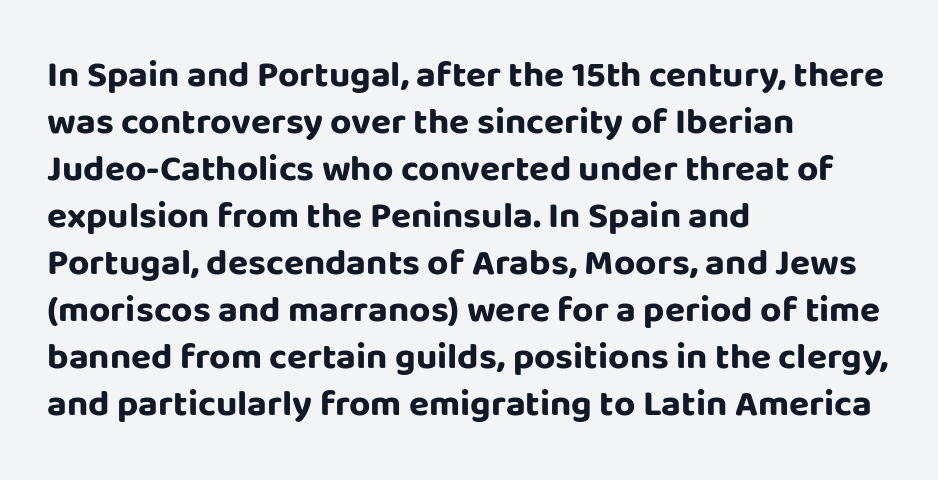
Students, note that the glyphs here touch the page at normal intervals. Look at the bottom of the vertical strokes: they stop flat, with no serifs. Caption: bold face, heavy strokes. Quick note: not italic, upright. Caption: multi-line text, flush left, ragged right. This sample has the flowing, uneven cadence of proportional lettering.
